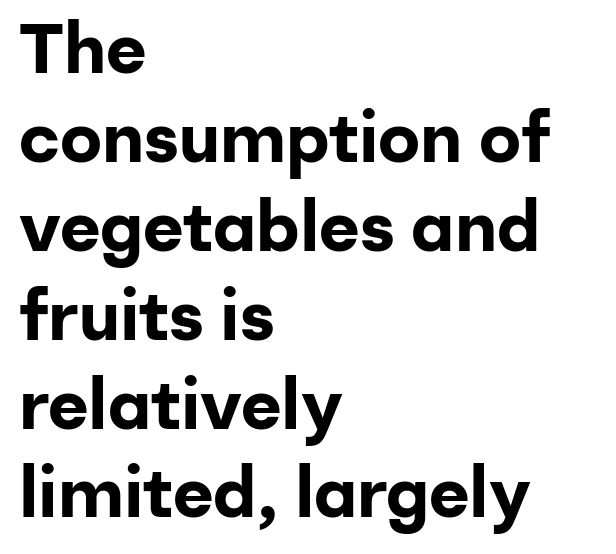
{"serif": "no", "italic": "no", "bold": "yes", "weight": "bold", "width": "normal", "stroke_contrast": "low", "x_height": "medium", "monospaced": "no", "underline": "no", "align": "left", "line_spacing": "normal", "line_spacing_ratio": 1.27, "letter_spacing": "normal", "letter_spacing_em": 0.0, "glyph_px": 70}
